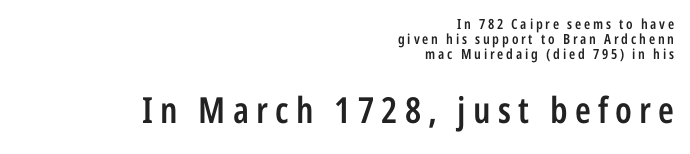
The paragraph shown leans on its right margin. Character size in the trailing block exceeds that of the leading block. In terms of weight, the rendering is demibold, just under bold. The type sits square on the baseline with zero lean. The line texture is sparse and dotted thanks to wide tracking. Tightly led — the rows are bunched.
